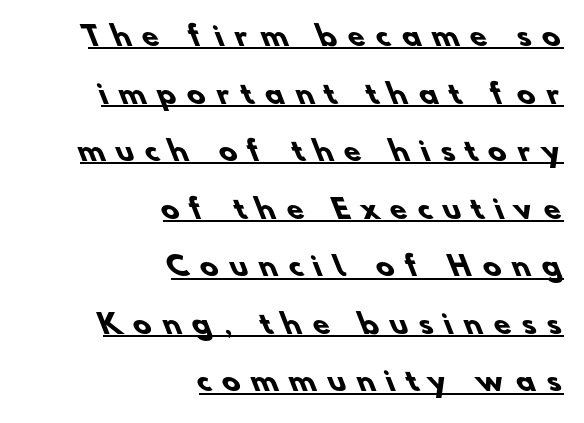
{"bold": "yes", "underline": "yes", "align": "right", "line_spacing": "loose", "line_spacing_ratio": 2.13, "letter_spacing": "wide", "letter_spacing_em": 0.43, "glyph_px": 27}
